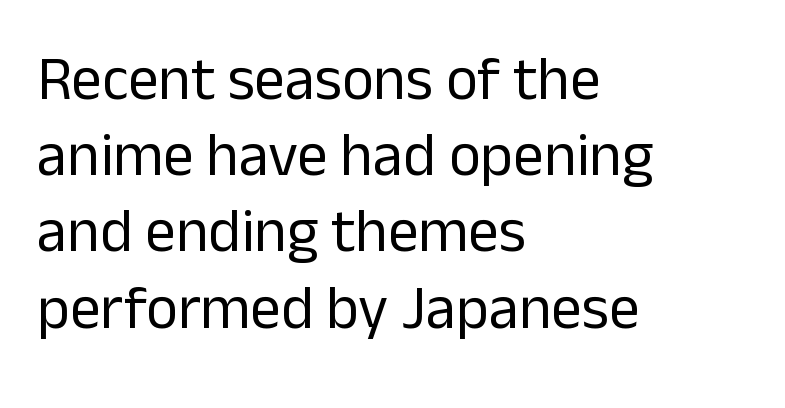
Regarding serifs, this sample does without them. Each stroke keeps to a modest, everyday thickness or less. Type without underlining. These lines were composed using upright roman letters. Do the characters align in a grid? No, the font is proportional. There is no visible air inserted between adjacent glyphs.
